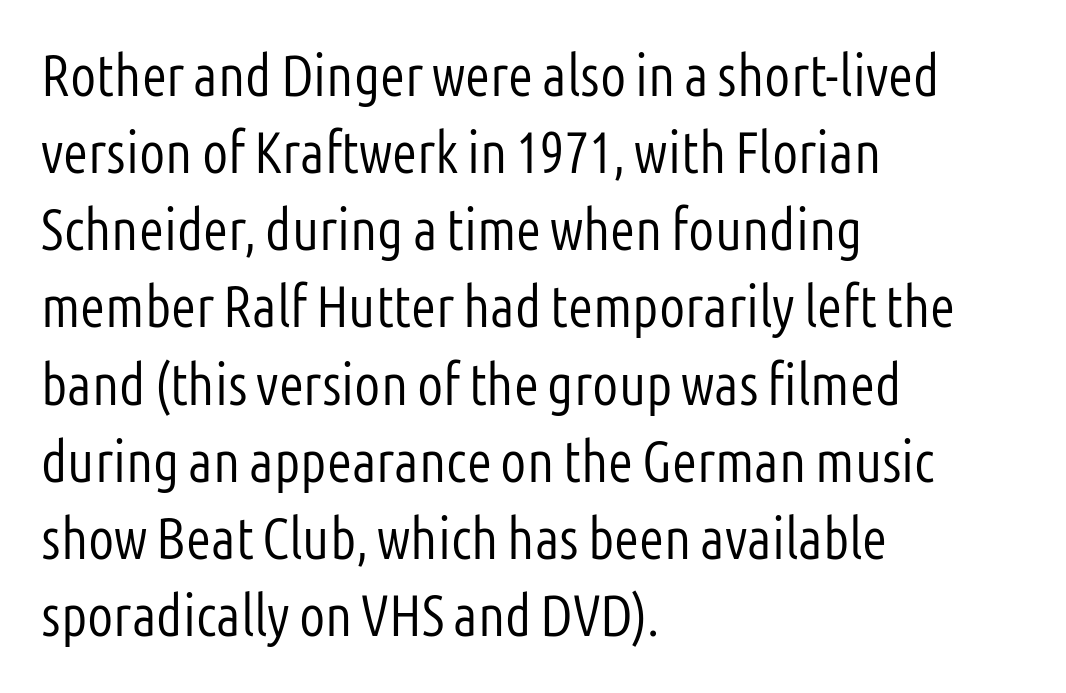
{"serif": "no", "italic": "no", "bold": "no", "weight": "light", "width": "condensed", "stroke_contrast": "low", "x_height": "medium", "monospaced": "no", "underline": "no", "align": "left", "line_spacing": "normal", "line_spacing_ratio": 1.33, "letter_spacing": "normal", "letter_spacing_em": 0.0, "glyph_px": 58}
